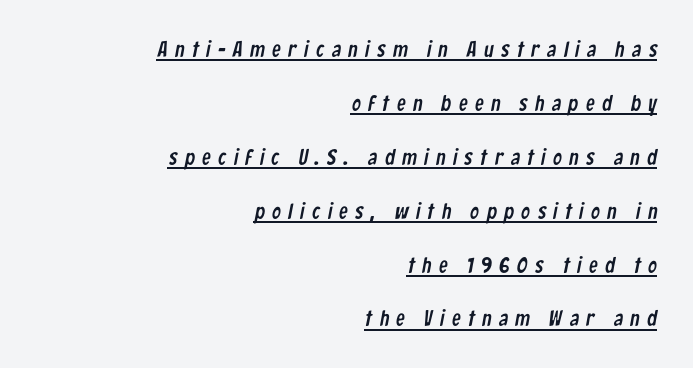
Q: Is the text underlined? A: Yes.
Q: How is the paragraph aligned? A: Right-aligned.
Q: Is the spacing between letters normal or unusually wide? A: Unusually wide.
Q: Is the spacing between lines tight, normal or loose? A: Loose.
